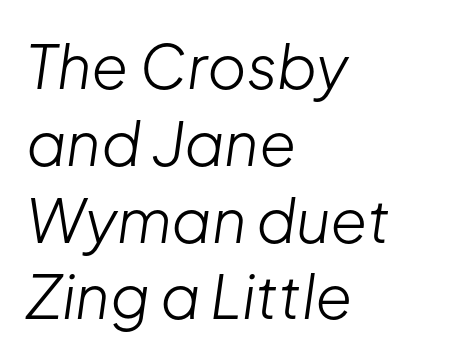
Q: Is the text bold? A: No.
Q: Is the text italic (slanted)? A: Yes, it leans right by about 8 degrees.
Q: Is the text underlined? A: No.
Q: How is the paragraph aligned? A: Left-aligned.
Q: Is the spacing between letters normal or unusually wide? A: Normal.
Q: Is the spacing between lines tight, normal or loose? A: Normal.
Q: Width (condensed, normal, or wide)? A: Normal.
Q: Stroke contrast? A: Low.
Q: x-height? A: Medium.
Q: Monospaced? A: No.
